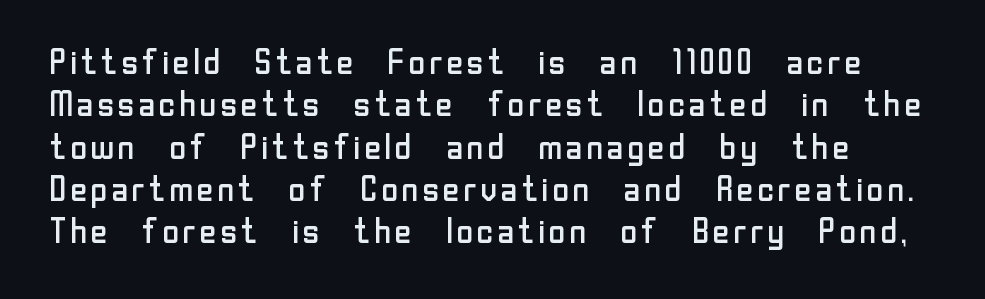
{"serif": "no", "italic": "no", "bold": "no", "weight": "regular", "width": "normal", "stroke_contrast": "low", "x_height": "medium", "monospaced": "no", "underline": "no", "line_spacing_ratio": 1.21, "letter_spacing": "normal", "letter_spacing_em": 0.0, "glyph_px": 35}
